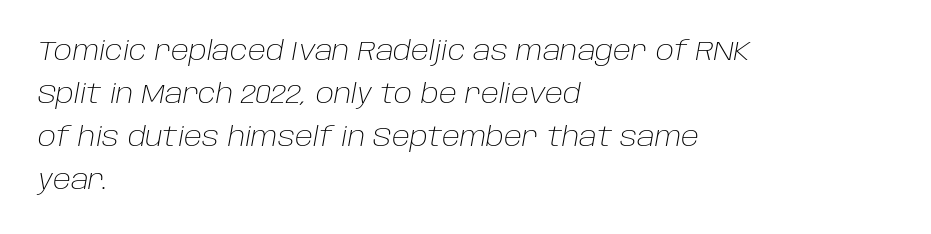
{"italic": "yes", "lean": "right", "slant_degrees": 10, "bold": "no", "underline": "no", "align": "left", "line_spacing": "normal", "line_spacing_ratio": 1.59, "letter_spacing": "normal", "letter_spacing_em": 0.0, "glyph_px": 27}
